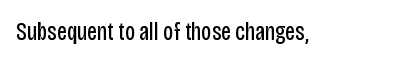
The rendering keeps characters at their native spacing. The font sits on the lighter half of the weight spectrum, regular included. Quick note: underline off. Is there any slant? The stems are plumb.
